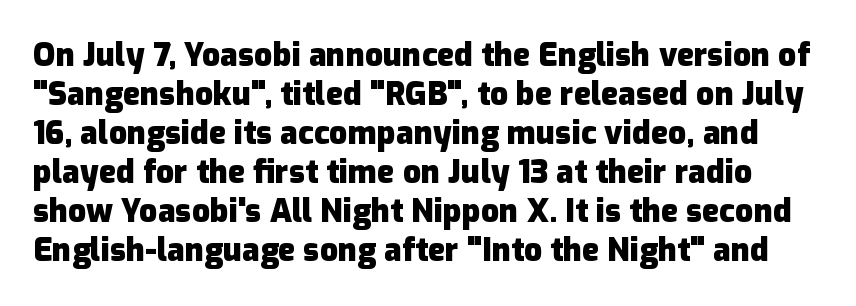
The image shows 32 px heavy sans-serif type, upright; set line spacing 1.22x, normal letter spacing, not underlined; low stroke contrast and a medium x-height.
